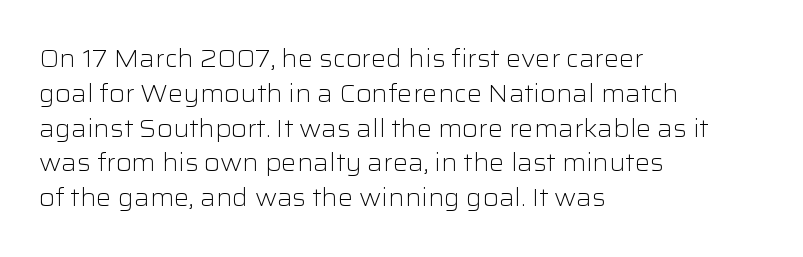
{"italic": "no", "bold": "no", "underline": "no", "align": "left", "line_spacing": "normal", "line_spacing_ratio": 1.45, "letter_spacing": "normal", "letter_spacing_em": 0.0, "glyph_px": 24}
